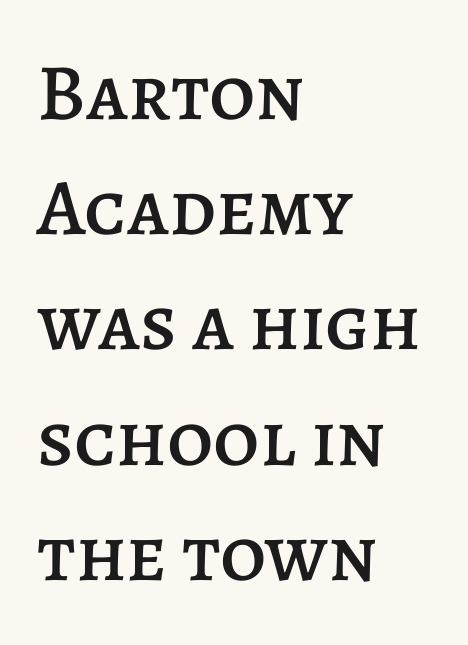
Q: Is the text italic (slanted)? A: No, it is upright.
Q: Is the text underlined? A: No.
Q: How is the paragraph aligned? A: Left-aligned.
Q: Is the spacing between letters normal or unusually wide? A: Normal.
Q: Is the spacing between lines tight, normal or loose? A: Normal.
Q: Width (condensed, normal, or wide)? A: Normal.
Q: Stroke contrast? A: Low.
Q: x-height? A: Large.
Q: Monospaced? A: No.
